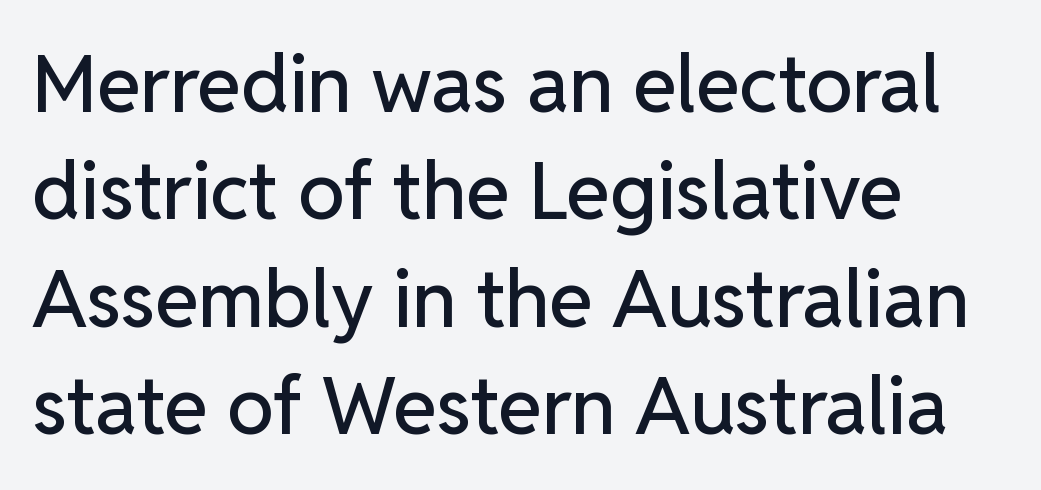
The image shows 79 px sans-serif type, upright; set left-aligned, normal line spacing (1.36x), normal letter spacing, not underlined; low stroke contrast and a medium x-height.
